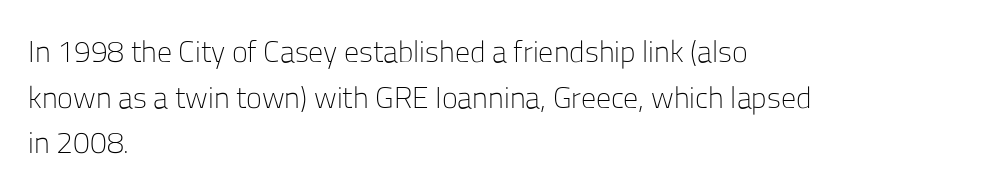
The image shows 30 px light sans-serif type, upright; set left-aligned, normal line spacing (1.52x), normal letter spacing, not underlined; low stroke contrast and a medium x-height.
